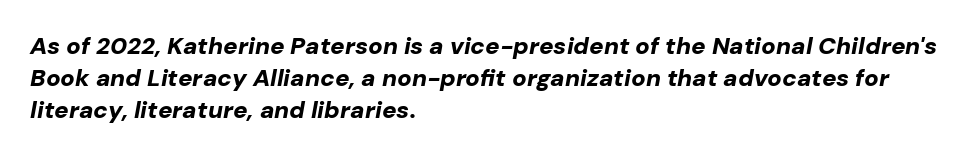
Q: Is the text bold? A: Yes.
Q: Is the text italic (slanted)? A: Yes, it leans right by about 10 degrees.
Q: Is the text underlined? A: No.
Q: How is the paragraph aligned? A: Left-aligned.
Q: Is the spacing between letters normal or unusually wide? A: Normal.
Q: Is the spacing between lines tight, normal or loose? A: Normal.
